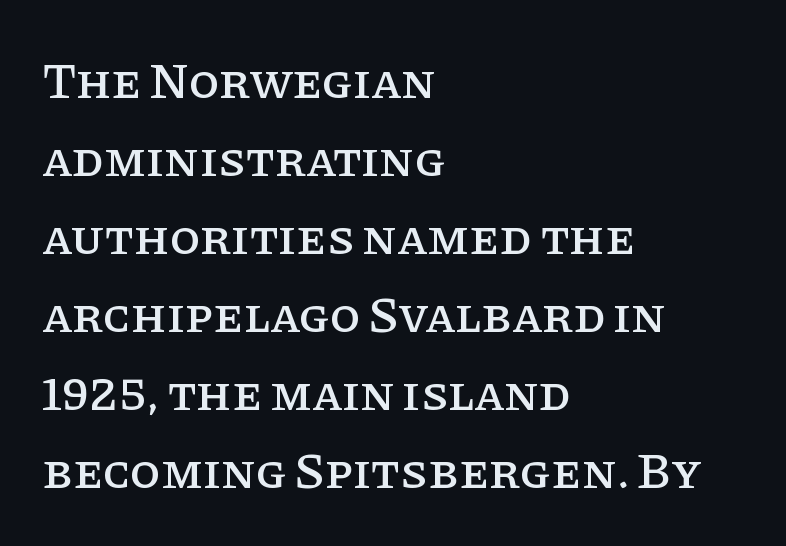
{"serif": "yes", "italic": "no", "width": "normal", "stroke_contrast": "low", "x_height": "large", "monospaced": "no", "underline": "no", "align": "left", "line_spacing": "normal", "line_spacing_ratio": 1.56, "letter_spacing": "normal", "letter_spacing_em": 0.0, "glyph_px": 50}
